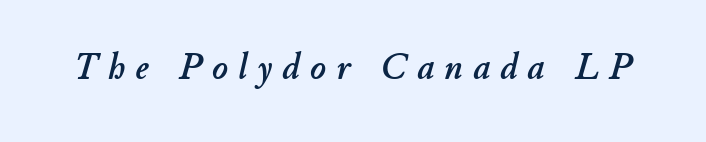
Any mark beneath the type? The region is blank. The letters are slanted; this is an italic face. Between one letter and the next there's a generous, obvious gap. The face used here is proportionally spaced, like ordinary book or web type.
